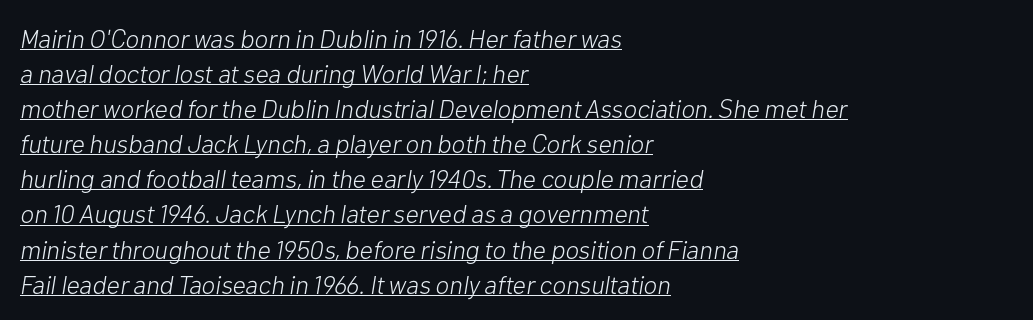
The image shows 26 px text type, italic (leaning right); set left-aligned, normal line spacing (1.35x), normal letter spacing, underlined.
